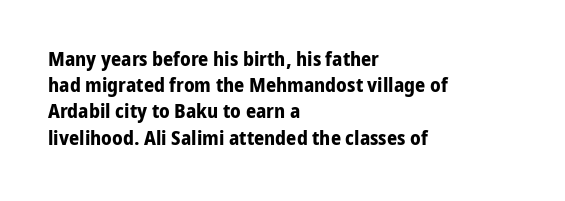
{"italic": "no", "bold": "yes", "underline": "no", "align": "left", "line_spacing": "normal", "line_spacing_ratio": 1.31, "letter_spacing": "normal", "letter_spacing_em": 0.0, "glyph_px": 20}
